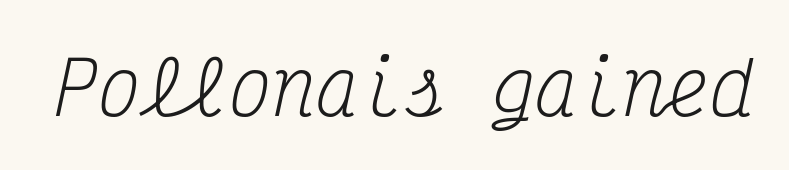
Q: Is the text bold? A: No.
Q: Is the text italic (slanted)? A: Yes, it leans right by about 12 degrees.
Q: Is the typeface a serif or a sans-serif typeface? A: Serif.
Q: Is the text underlined? A: No.
Q: Is the spacing between letters normal or unusually wide? A: Normal.
Q: Width (condensed, normal, or wide)? A: Condensed.
Q: Stroke contrast? A: Medium.
Q: x-height? A: Medium.
Q: Monospaced? A: Yes.
